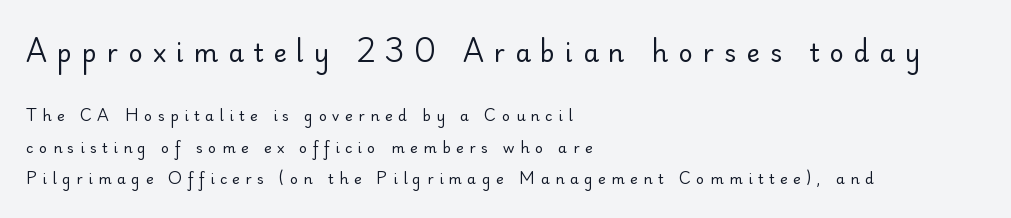
Underlining? Definitely not there. Caption: multi-line text, flush left, ragged right. Counters stay open thanks to moderate or lighter strokes. Italic? Not at all — the glyphs are vertical.
